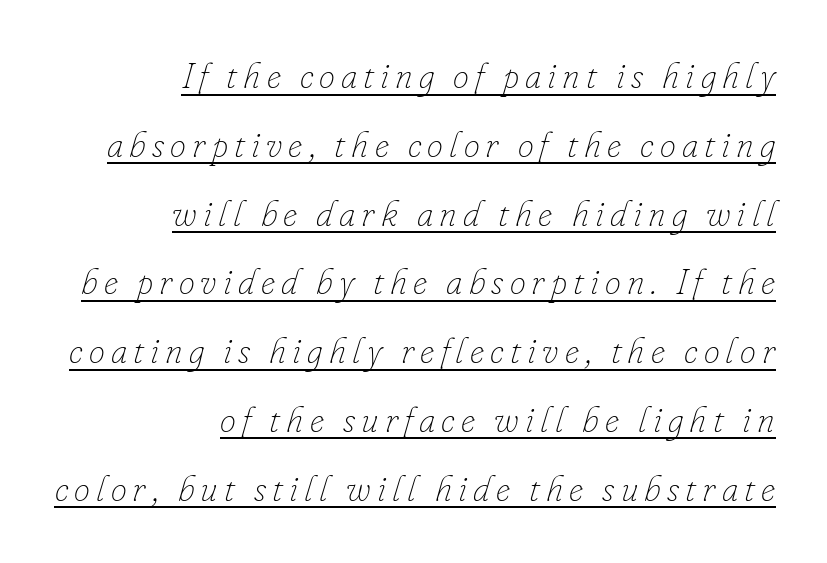
Each line ends at the same right margin while the left side varies. The block of text is sparse from top to bottom, with ample space between rows. The typography opts for an oblique posture over an upright one. The face used here appears with an underline applied. The characters are drawn with everyday or finer stroke widths.
